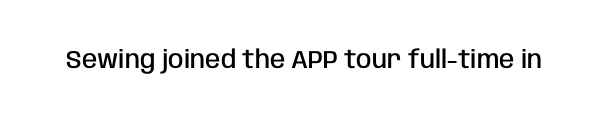
The image shows 25 px text type, upright; set normal letter spacing, not underlined.
